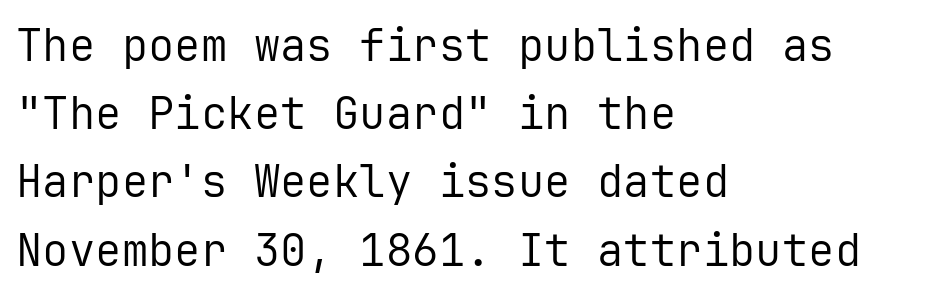
{"serif": "no", "italic": "no", "bold": "no", "weight": "regular", "width": "normal", "stroke_contrast": "low", "x_height": "medium", "monospaced": "yes", "underline": "no", "align": "left", "line_spacing": "normal", "line_spacing_ratio": 1.55, "letter_spacing": "normal", "letter_spacing_em": 0.0, "glyph_px": 44}
